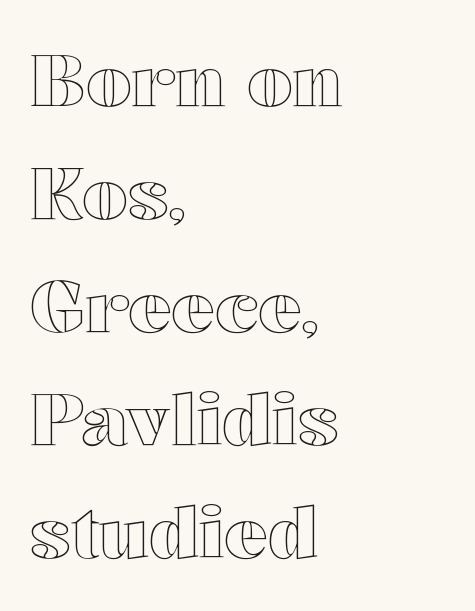
{"italic": "no", "width": "wide", "x_height": "medium", "monospaced": "no", "underline": "no", "align": "left", "line_spacing": "normal", "line_spacing_ratio": 1.57, "letter_spacing": "normal", "letter_spacing_em": 0.0, "glyph_px": 72}
